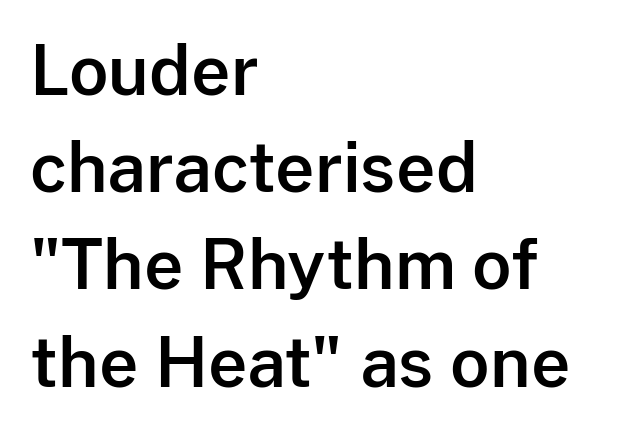
Q: Is the text italic (slanted)? A: No, it is upright.
Q: Is the typeface a serif or a sans-serif typeface? A: Sans-serif.
Q: Is the text underlined? A: No.
Q: How is the paragraph aligned? A: Left-aligned.
Q: Is the spacing between letters normal or unusually wide? A: Normal.
Q: Is the spacing between lines tight, normal or loose? A: Normal.
Q: Width (condensed, normal, or wide)? A: Normal.
Q: Stroke contrast? A: Low.
Q: x-height? A: Medium.
Q: Monospaced? A: No.
